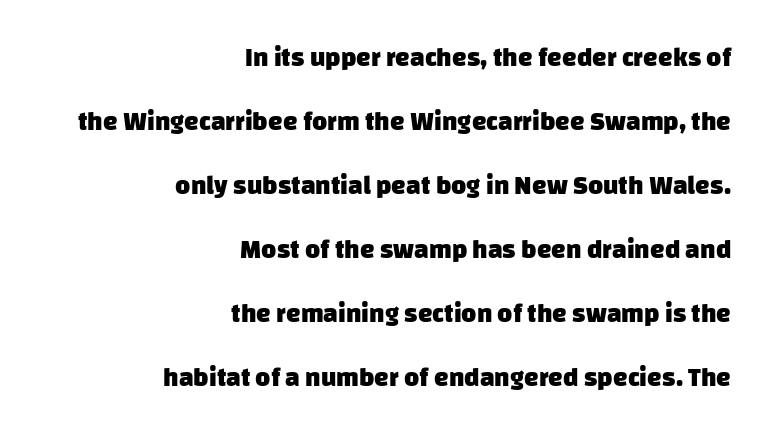
{"bold": "yes", "underline": "no", "align": "right", "line_spacing": "loose", "line_spacing_ratio": 2.46, "letter_spacing": "normal", "letter_spacing_em": 0.0, "glyph_px": 26}
